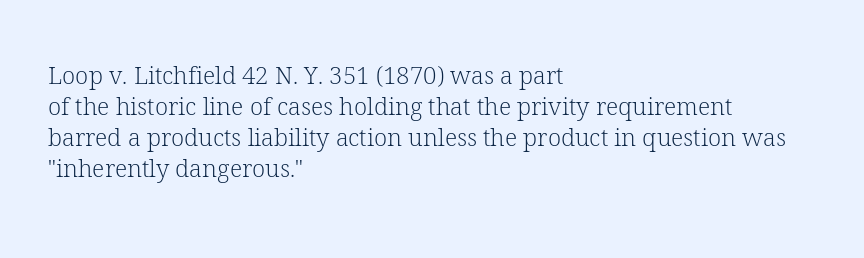
{"italic": "no", "bold": "no", "underline": "no", "align": "left", "line_spacing": "normal", "line_spacing_ratio": 1.29, "letter_spacing": "normal", "letter_spacing_em": 0.0, "glyph_px": 24}
